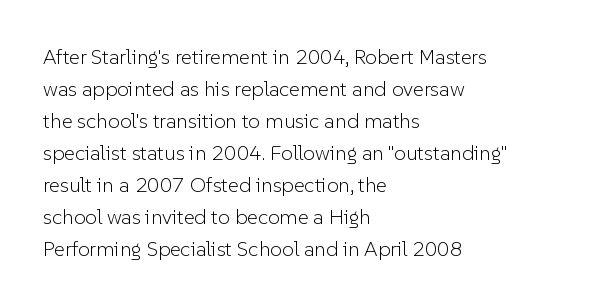
The image shows 21 px text type, upright; set left-aligned, normal line spacing (1.52x), normal letter spacing, not underlined.
